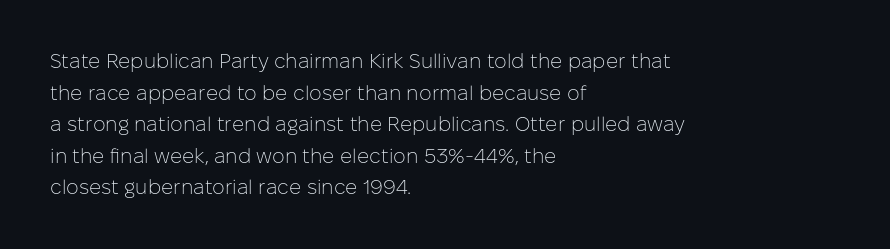
Teacher's note: observe the even left margin — that is flush-left alignment. The passage shown is not underscored anywhere. The rendering uses a moderate line-height, typical for paragraphs. Ascenders rise straight up at ninety degrees. Nobody touched the tracking dial on this one.
